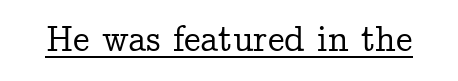
{"serif": "yes", "italic": "no", "width": "normal", "stroke_contrast": "low", "x_height": "medium", "monospaced": "no", "underline": "yes", "letter_spacing": "normal", "letter_spacing_em": 0.0, "glyph_px": 37}
